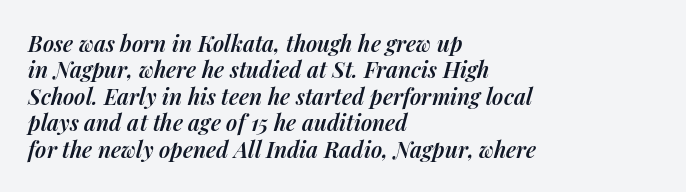
Q: Is the text bold? A: Semi-bold.
Q: Is the text italic (slanted)? A: Yes, it leans right by about 14 degrees.
Q: Is the text underlined? A: No.
Q: How is the paragraph aligned? A: Left-aligned.
Q: Is the spacing between letters normal or unusually wide? A: Normal.
